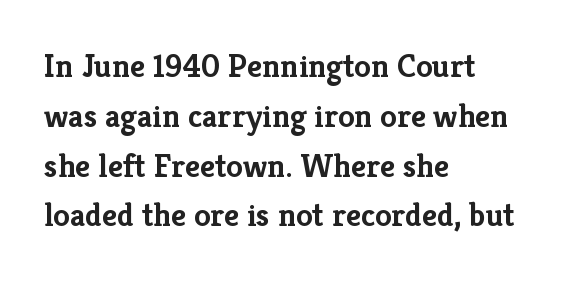
Q: Is the text bold? A: Yes.
Q: Is the text italic (slanted)? A: No, it is upright.
Q: Is the typeface a serif or a sans-serif typeface? A: Serif.
Q: Is the text underlined? A: No.
Q: How is the paragraph aligned? A: Left-aligned.
Q: Is the spacing between letters normal or unusually wide? A: Normal.
Q: Is the spacing between lines tight, normal or loose? A: Normal.
Q: Width (condensed, normal, or wide)? A: Normal.
Q: Stroke contrast? A: Low.
Q: x-height? A: Medium.
Q: Monospaced? A: No.
